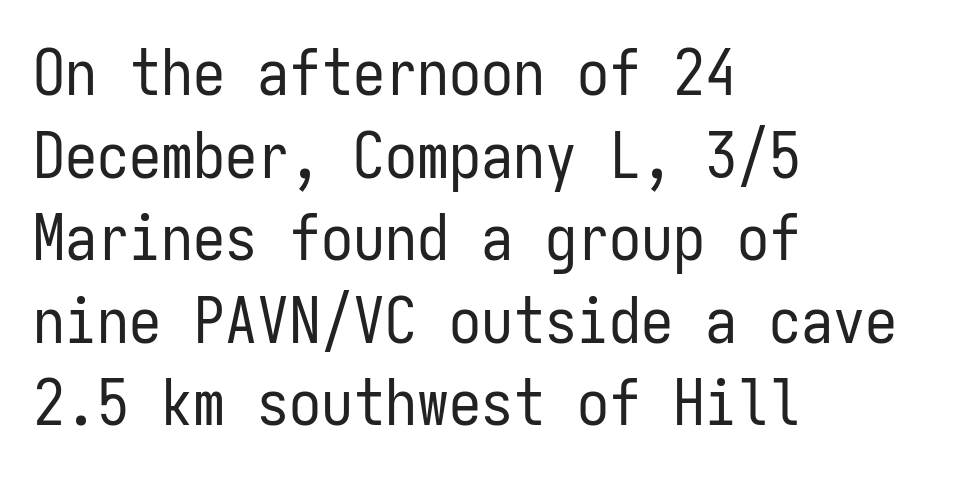
The image shows 64 px regular-weight, condensed sans-serif type, upright, monospaced; set left-aligned, normal line spacing (1.29x), normal letter spacing, not underlined; low stroke contrast and a medium x-height.
